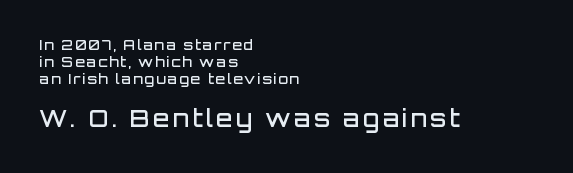
The passage shown begins with its smaller block and ends with its larger one. One-word summary of the alignment: left. Descender tails drop into unmarked territory. You can tell it's not italic because the verticals are truly vertical. Weight: semibold (demi).
